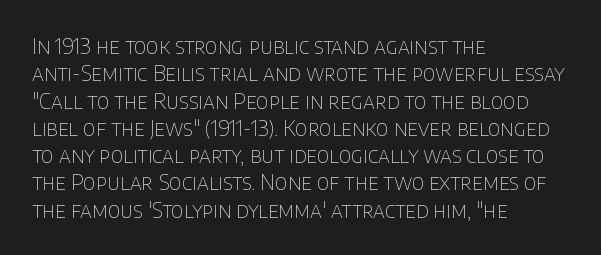
Reading down the block, your eye returns to a fixed left position each line. The weight tops out at a normal text grade. Interline gaps are of average width in this sample. The letters sit at their default tracking, neither squeezed nor spread.
